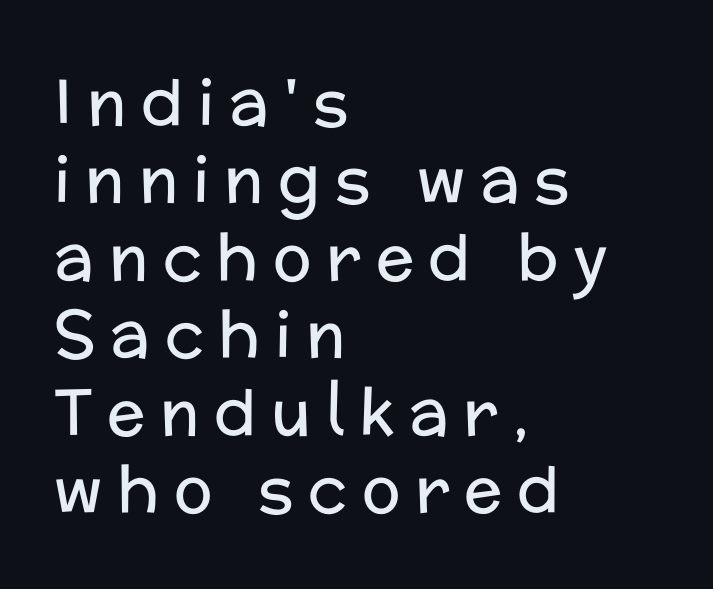
{"serif": "no", "italic": "no", "bold": "no", "weight": "regular", "width": "normal", "stroke_contrast": "low", "x_height": "medium", "monospaced": "no", "underline": "no", "align": "left", "line_spacing_ratio": 1.21, "letter_spacing": "wide", "letter_spacing_em": 0.23, "glyph_px": 64}
